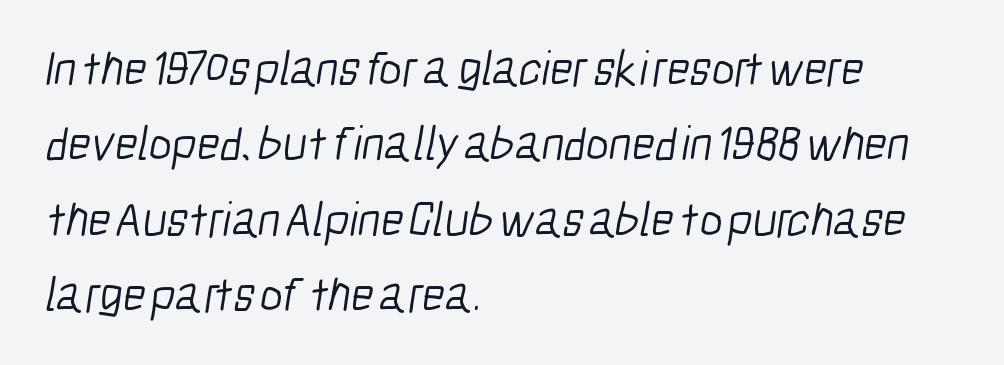
The image shows 49 px light, condensed sans-serif type; set left-aligned, normal line spacing (1.54x), normal letter spacing, not underlined; low stroke contrast and a medium x-height.
